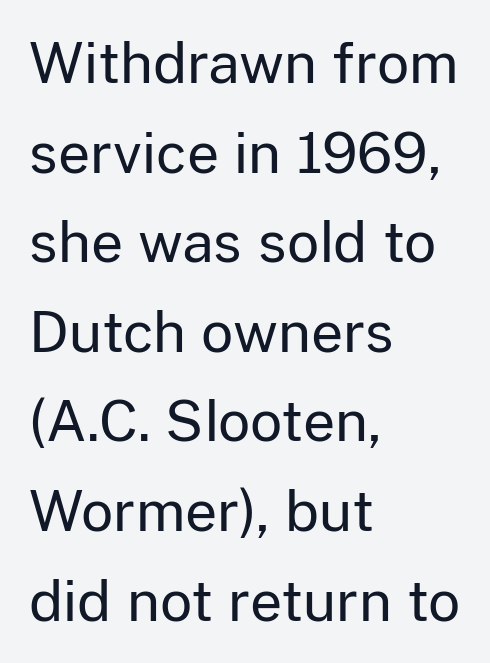
Q: Is the text bold? A: No.
Q: Is the text italic (slanted)? A: No, it is upright.
Q: Is the typeface a serif or a sans-serif typeface? A: Sans-serif.
Q: Is the text underlined? A: No.
Q: How is the paragraph aligned? A: Left-aligned.
Q: Is the spacing between letters normal or unusually wide? A: Normal.
Q: Is the spacing between lines tight, normal or loose? A: Normal.
Q: Width (condensed, normal, or wide)? A: Normal.
Q: Stroke contrast? A: Low.
Q: x-height? A: Medium.
Q: Monospaced? A: No.
